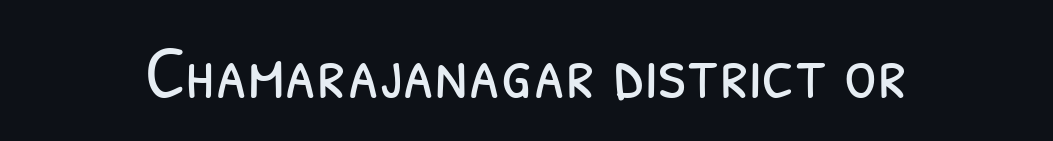
You can tell from the bare stems that sans-serif type was used. This reads as an unemphasized weight, regular at the heaviest. The space directly below the letters is spotless. Honestly, the letter spacing is just normal — you wouldn't notice it. Proportional: the letters do not fall into vertical columns.
